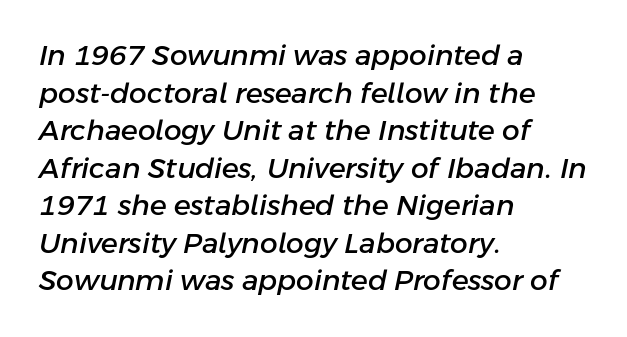
The image shows 28 px text type, italic (leaning right); set left-aligned, normal line spacing (1.34x), normal letter spacing, not underlined; low stroke contrast and a medium x-height.
